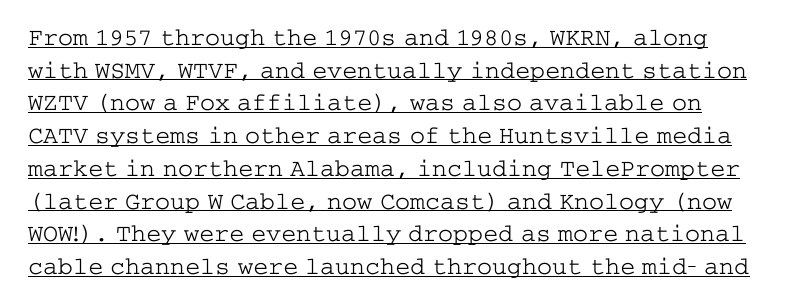
Q: Is the text bold? A: No.
Q: Is the text italic (slanted)? A: No, it is upright.
Q: Is the text underlined? A: Yes.
Q: Is the spacing between letters normal or unusually wide? A: Normal.
Q: Is the spacing between lines tight, normal or loose? A: Normal.
